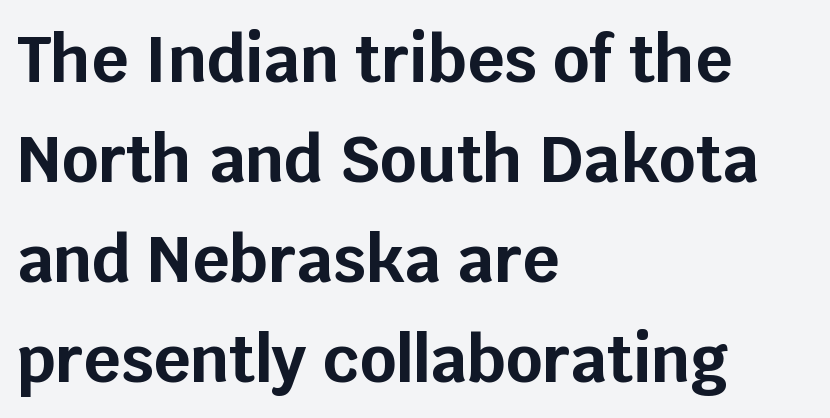
The image shows 64 px bold sans-serif type, upright; set left-aligned, normal line spacing (1.56x), normal letter spacing, not underlined; low stroke contrast and a large x-height.
